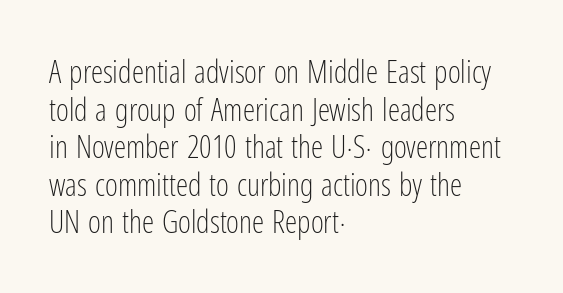
{"serif": "no", "italic": "no", "bold": "no", "weight": "light", "width": "condensed", "stroke_contrast": "low", "x_height": "medium", "monospaced": "no", "underline": "no", "align": "left", "line_spacing_ratio": 1.21, "letter_spacing": "normal", "letter_spacing_em": 0.0, "glyph_px": 31}
